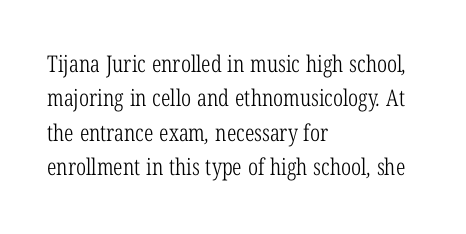
The image shows 23 px text type; set left-aligned, normal line spacing (1.49x), normal letter spacing, not underlined.
